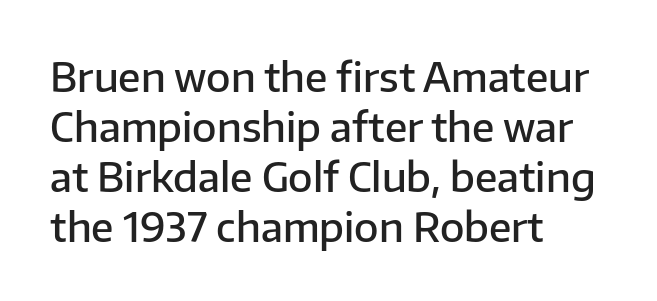
The image shows 40 px semibold sans-serif type, upright; set left-aligned, normal line spacing (1.25x), normal letter spacing, not underlined; low stroke contrast and a medium x-height.
